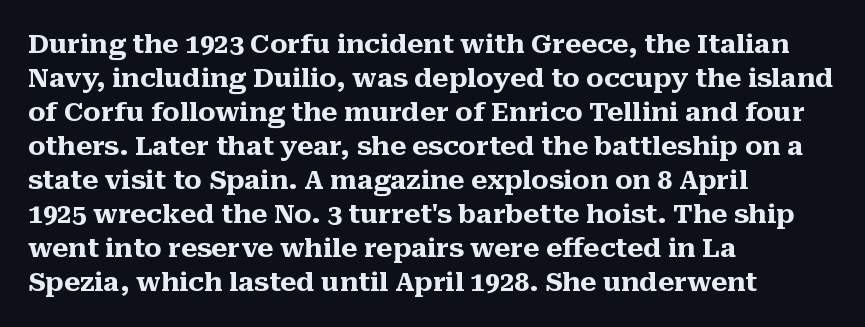
Typeset ragged right — the left edge is the straight one. Words float on clear page, feet unadorned. Vertically, the passage feels balanced, rows spaced as you'd expect. This sample uses plain, unmodified letter spacing. Summary of weight: heavy, a full bold. Characters remain perfectly vertical along every line.
